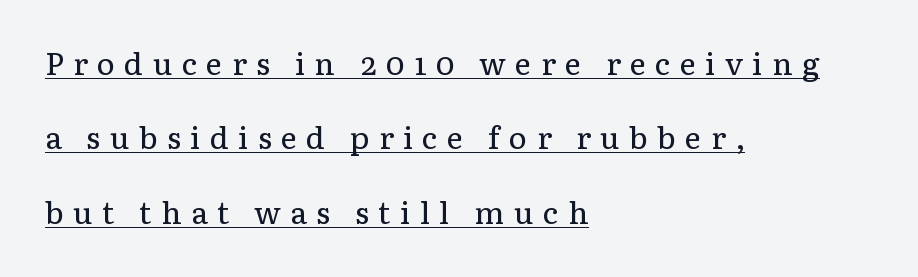
One glance says open: line gaps are wider than usual. Ink coverage per letter is moderate at most. The words here are underlined. Serif or sans? Serif — the stroke terminals have little feet.
